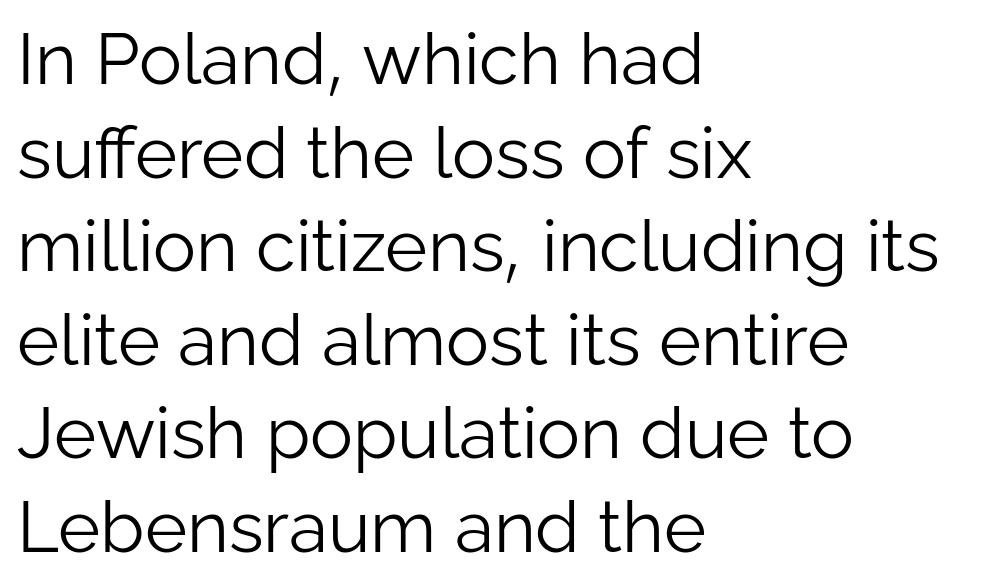
Q: Is the text bold? A: No.
Q: Is the text italic (slanted)? A: No, it is upright.
Q: Is the typeface a serif or a sans-serif typeface? A: Sans-serif.
Q: Is the text underlined? A: No.
Q: How is the paragraph aligned? A: Left-aligned.
Q: Is the spacing between letters normal or unusually wide? A: Normal.
Q: Is the spacing between lines tight, normal or loose? A: Normal.
Q: Width (condensed, normal, or wide)? A: Normal.
Q: Stroke contrast? A: Low.
Q: x-height? A: Medium.
Q: Monospaced? A: No.
